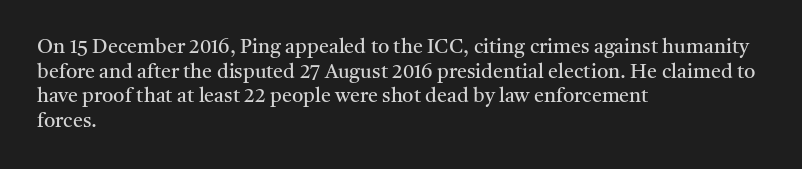
The image shows 20 px text type, upright; set left-aligned, line spacing 1.23x, normal letter spacing, not underlined.
